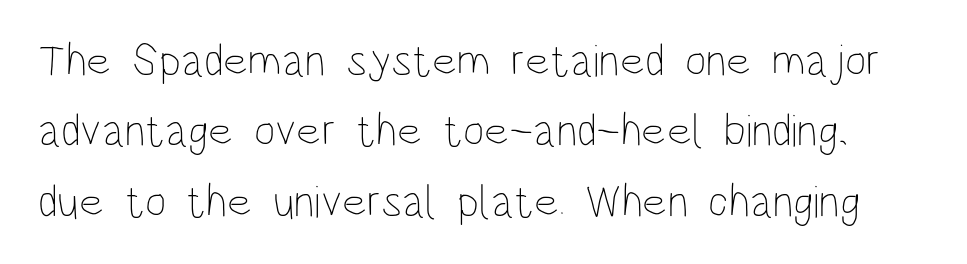
{"italic": "no", "bold": "no", "weight": "thin", "width": "condensed", "stroke_contrast": "low", "x_height": "large", "monospaced": "no", "underline": "no", "line_spacing": "normal", "line_spacing_ratio": 1.53, "letter_spacing": "normal", "letter_spacing_em": 0.0, "glyph_px": 46}
